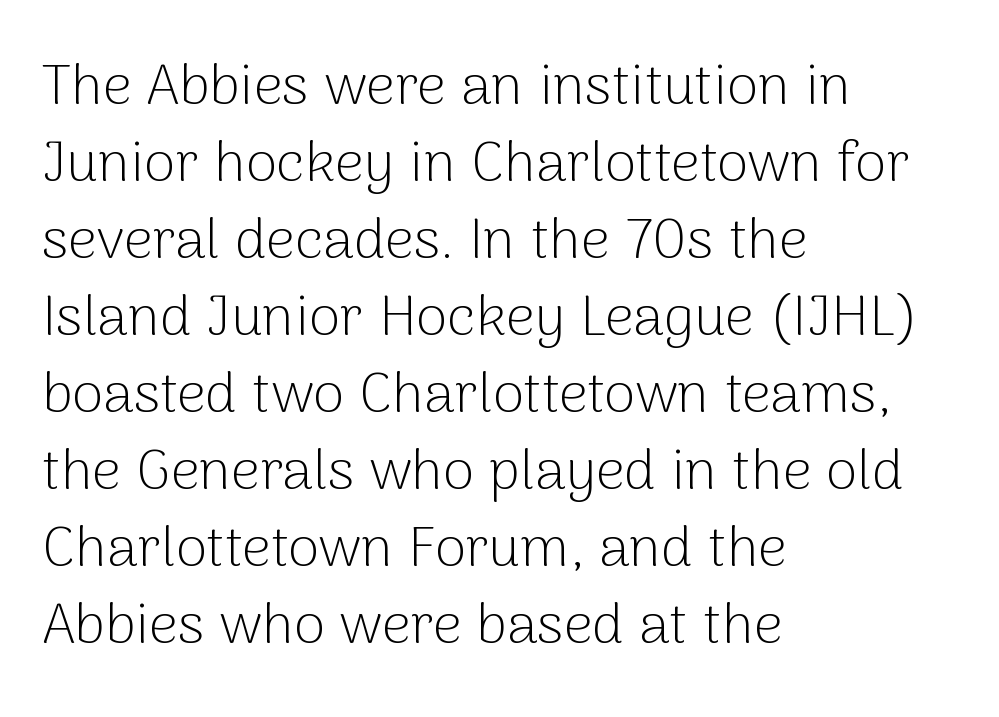
Q: Is the text bold? A: No.
Q: Is the text italic (slanted)? A: No, it is upright.
Q: Is the typeface a serif or a sans-serif typeface? A: Sans-serif.
Q: Is the text underlined? A: No.
Q: How is the paragraph aligned? A: Left-aligned.
Q: Is the spacing between letters normal or unusually wide? A: Normal.
Q: Is the spacing between lines tight, normal or loose? A: Normal.
Q: Width (condensed, normal, or wide)? A: Normal.
Q: Stroke contrast? A: Low.
Q: x-height? A: Medium.
Q: Monospaced? A: No.
